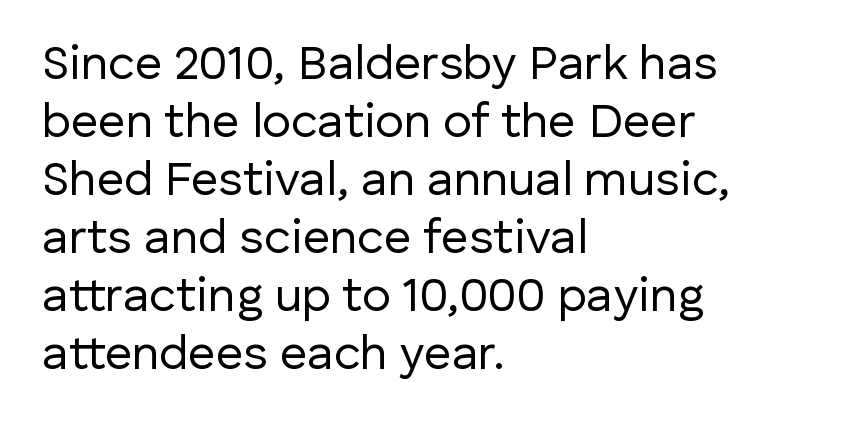
Q: Is the text bold? A: No.
Q: Is the text italic (slanted)? A: No, it is upright.
Q: Is the typeface a serif or a sans-serif typeface? A: Sans-serif.
Q: Is the text underlined? A: No.
Q: How is the paragraph aligned? A: Left-aligned.
Q: Is the spacing between letters normal or unusually wide? A: Normal.
Q: Width (condensed, normal, or wide)? A: Normal.
Q: Stroke contrast? A: Low.
Q: x-height? A: Medium.
Q: Monospaced? A: No.
